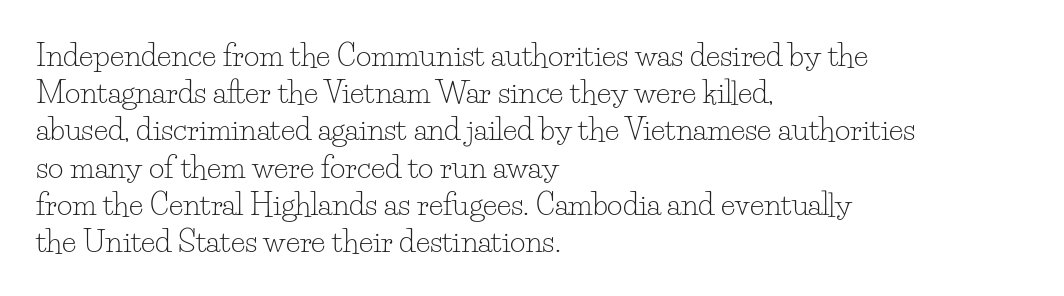
This rendering features lettering with no underline. The paragraph shown leans on its left margin. It's the straight-up-and-down kind of type. Is this a fixed-width face? No — the glyphs have proportional, varying widths.
